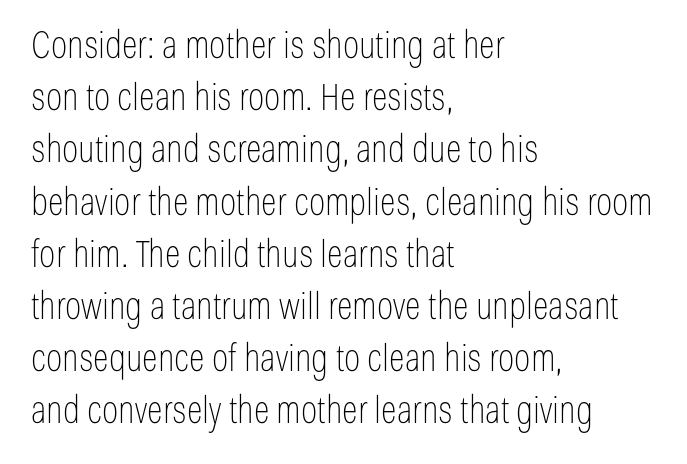
This sample keeps an unexceptional amount of space between lines. You can tell from the bare stems that sans-serif type was used. Notice how the passage keeps a crisp vertical edge on the left only. Here the designer chose a conventional face with non-uniform glyph widths. Compared with typical body copy, the letter spacing here is the same.
